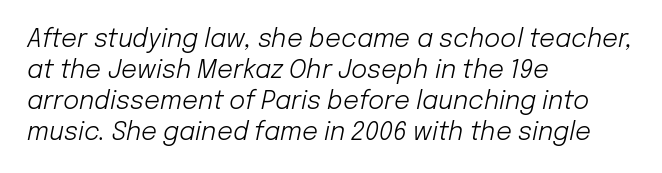
{"italic": "yes", "lean": "right", "slant_degrees": 12, "bold": "no", "underline": "no", "align": "left", "line_spacing_ratio": 1.24, "letter_spacing": "normal", "letter_spacing_em": 0.0, "glyph_px": 25}
